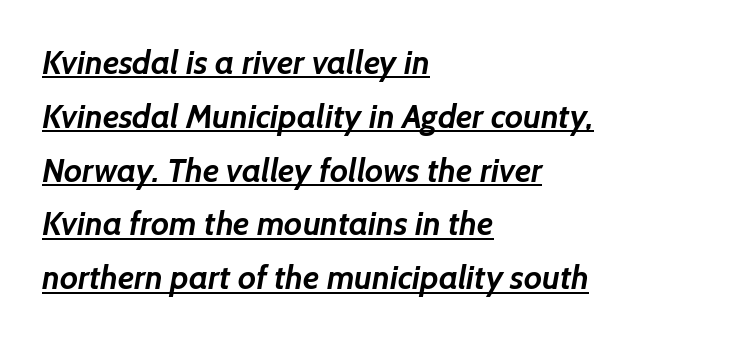
Q: Is the text bold? A: Yes.
Q: Is the typeface a serif or a sans-serif typeface? A: Sans-serif.
Q: Is the text underlined? A: Yes.
Q: How is the paragraph aligned? A: Left-aligned.
Q: Is the spacing between letters normal or unusually wide? A: Normal.
Q: Is the spacing between lines tight, normal or loose? A: Normal.
Q: Width (condensed, normal, or wide)? A: Normal.
Q: Stroke contrast? A: Low.
Q: x-height? A: Medium.
Q: Monospaced? A: No.
